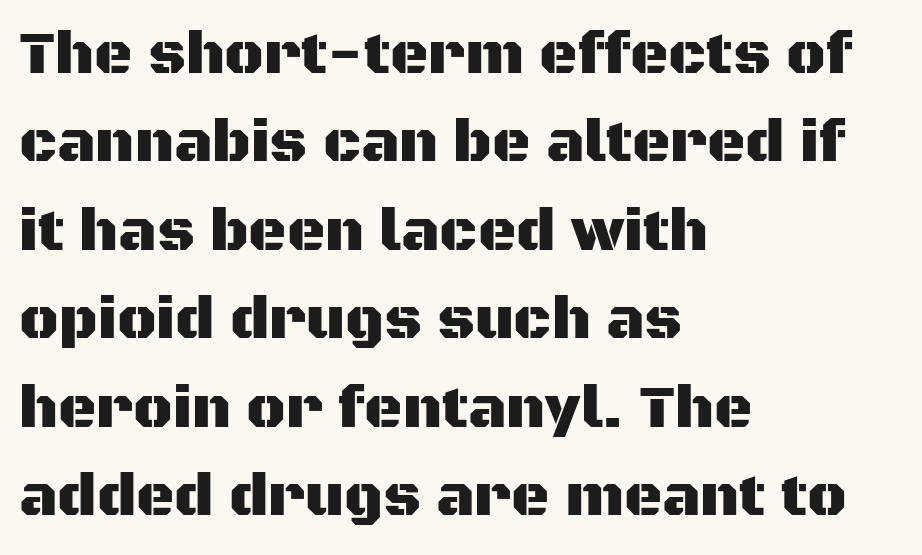
{"serif": "no", "italic": "no", "width": "normal", "stroke_contrast": "medium", "x_height": "large", "monospaced": "no", "underline": "no", "align": "left", "line_spacing": "normal", "line_spacing_ratio": 1.5, "letter_spacing": "normal", "letter_spacing_em": 0.0, "glyph_px": 59}
